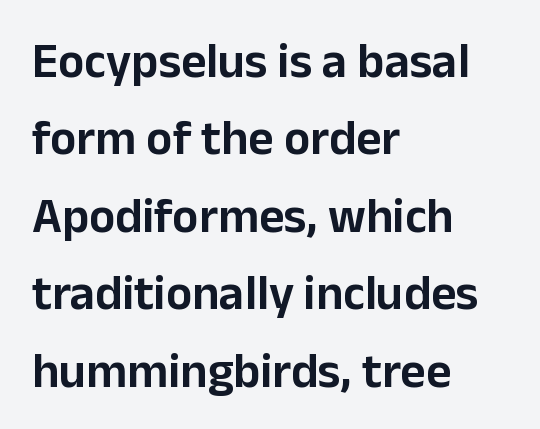
The image shows 49 px sans-serif type, upright; set left-aligned, normal line spacing (1.58x), normal letter spacing, not underlined; low stroke contrast and a medium x-height.
